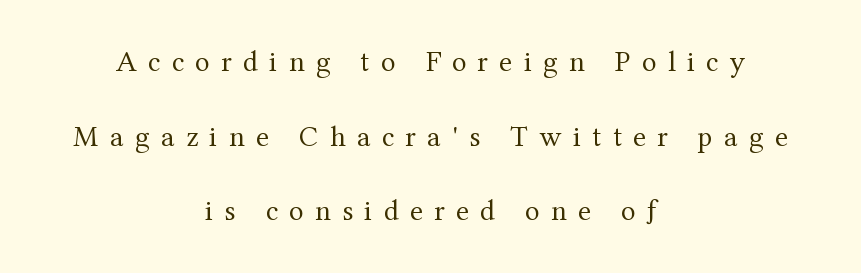
{"serif": "yes", "italic": "no", "bold": "no", "weight": "regular", "width": "normal", "stroke_contrast": "medium", "x_height": "medium", "monospaced": "no", "underline": "no", "align": "center", "line_spacing": "loose", "line_spacing_ratio": 2.49, "letter_spacing": "wide", "letter_spacing_em": 0.38, "glyph_px": 30}
